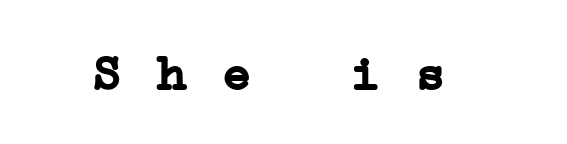
Q: Is the text bold? A: Yes.
Q: Is the typeface a serif or a sans-serif typeface? A: Serif.
Q: Is the text underlined? A: No.
Q: Width (condensed, normal, or wide)? A: Wide.
Q: Stroke contrast? A: Low.
Q: x-height? A: Medium.
Q: Monospaced? A: Yes.
